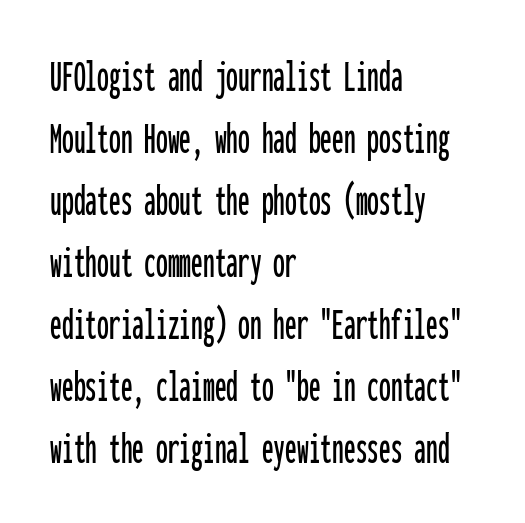
{"serif": "no", "italic": "no", "width": "condensed", "stroke_contrast": "low", "x_height": "medium", "monospaced": "yes", "underline": "no", "align": "left", "line_spacing": "normal", "line_spacing_ratio": 1.32, "letter_spacing": "normal", "letter_spacing_em": 0.0, "glyph_px": 47}
